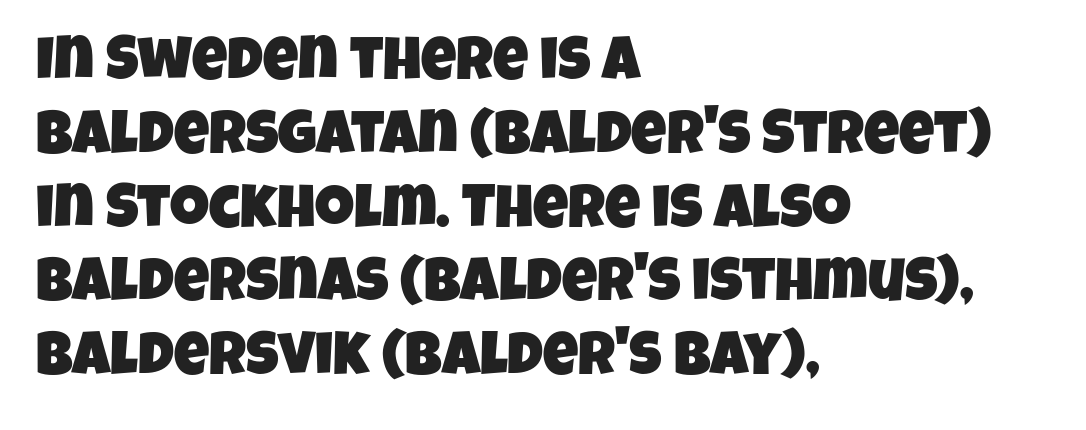
The image shows 61 px condensed sans-serif type; set left-aligned, line spacing 1.21x, normal letter spacing, not underlined; low stroke contrast and a large x-height.
